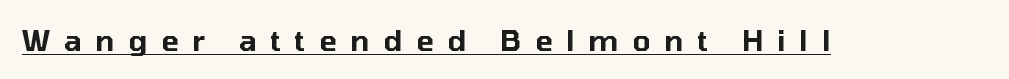
Examine the stroke ends and you'll find no serifs. The letters advance in unequal steps, a hallmark of proportional type. This sample uses an upright cut, with every glyph sitting square on the baseline. Tracking value appears strongly positive — letters spread wide. Underline: present.
